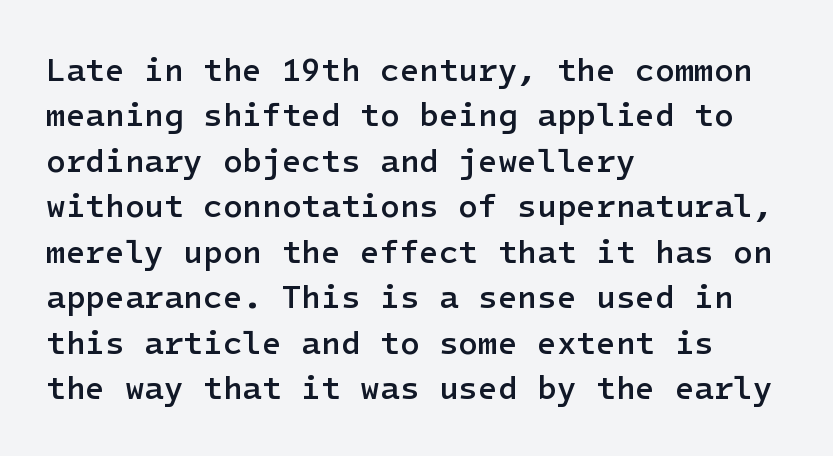
The image shows 32 px semibold sans-serif type, upright; set left-aligned, normal line spacing (1.42x), normal letter spacing, not underlined; low stroke contrast and a medium x-height.
